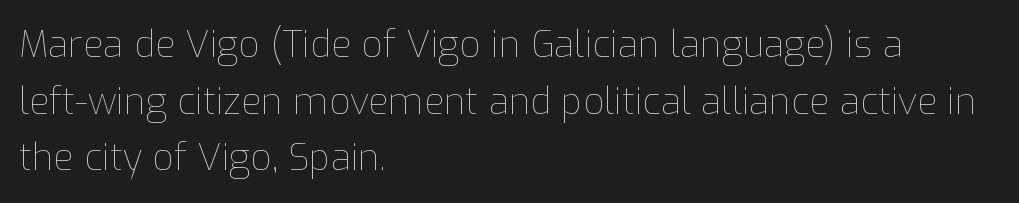
Glyph-to-glyph distance matches everyday printed text. Line starts are locked; line ends wander. Each new line begins a customary step beneath the previous one. Ink coverage per letter is moderate at most. Ascenders rise straight up at ninety degrees.
